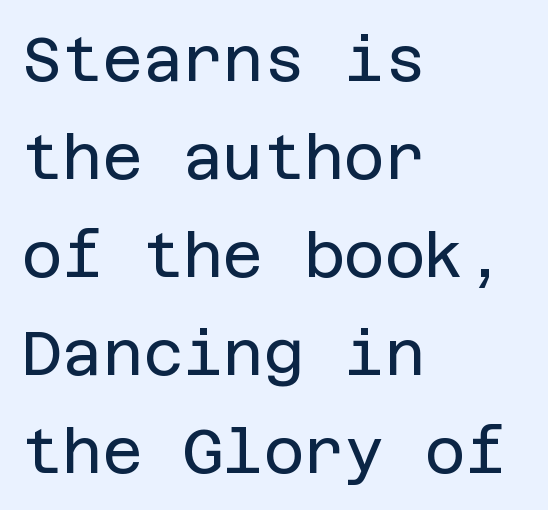
{"serif": "no", "italic": "no", "bold": "no", "weight": "regular", "width": "normal", "stroke_contrast": "low", "x_height": "large", "underline": "no", "align": "left", "line_spacing": "normal", "line_spacing_ratio": 1.58, "letter_spacing": "normal", "letter_spacing_em": 0.0, "glyph_px": 62}
